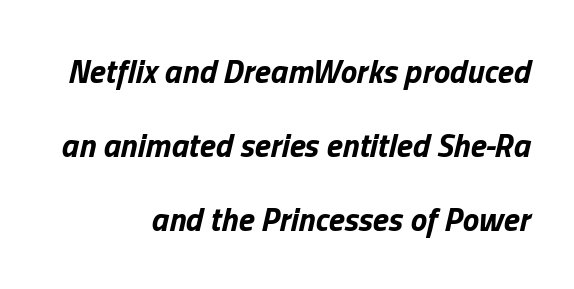
Q: Is the text bold? A: Yes.
Q: Is the text italic (slanted)? A: Yes, it leans right by about 13 degrees.
Q: Is the text underlined? A: No.
Q: How is the paragraph aligned? A: Right-aligned.
Q: Is the spacing between letters normal or unusually wide? A: Normal.
Q: Is the spacing between lines tight, normal or loose? A: Loose.
Q: Width (condensed, normal, or wide)? A: Normal.
Q: Stroke contrast? A: Low.
Q: x-height? A: Medium.
Q: Monospaced? A: No.
